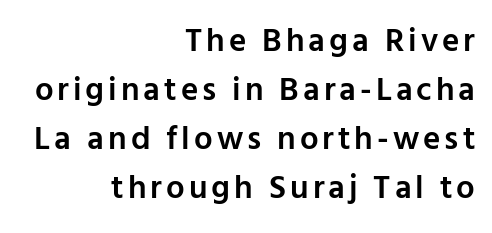
Q: Is the text bold? A: Semi-bold.
Q: Is the text italic (slanted)? A: No, it is upright.
Q: Is the typeface a serif or a sans-serif typeface? A: Sans-serif.
Q: Is the text underlined? A: No.
Q: How is the paragraph aligned? A: Right-aligned.
Q: Is the spacing between lines tight, normal or loose? A: Normal.
Q: Width (condensed, normal, or wide)? A: Normal.
Q: Stroke contrast? A: Low.
Q: x-height? A: Medium.
Q: Monospaced? A: No.
